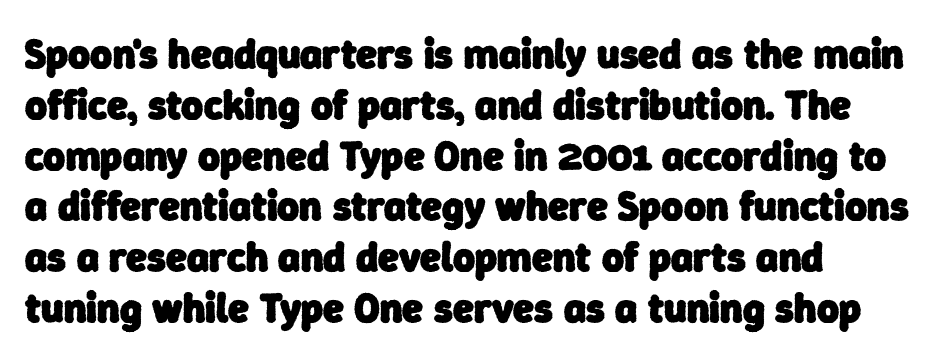
Q: Is the text bold? A: Yes.
Q: Is the typeface a serif or a sans-serif typeface? A: Sans-serif.
Q: Is the text underlined? A: No.
Q: Is the spacing between letters normal or unusually wide? A: Normal.
Q: Width (condensed, normal, or wide)? A: Normal.
Q: Stroke contrast? A: Low.
Q: x-height? A: Medium.
Q: Monospaced? A: No.
